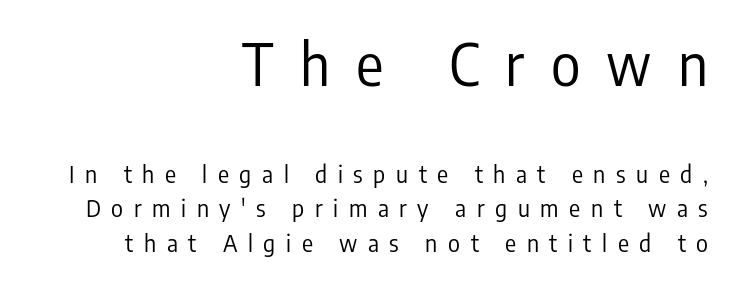
Q: Is the text bold? A: No.
Q: Is the text italic (slanted)? A: No, it is upright.
Q: Is the typeface a serif or a sans-serif typeface? A: Sans-serif.
Q: Is the text underlined? A: No.
Q: How is the paragraph aligned? A: Right-aligned.
Q: Is the spacing between letters normal or unusually wide? A: Unusually wide.
Q: Is the spacing between lines tight, normal or loose? A: Normal.
Q: Which block of text is set in a larger size, the first (top) or the second (bottom)? A: The first (top) one.
Q: Width (condensed, normal, or wide)? A: Condensed.
Q: Stroke contrast? A: Low.
Q: x-height? A: Medium.
Q: Monospaced? A: No.
